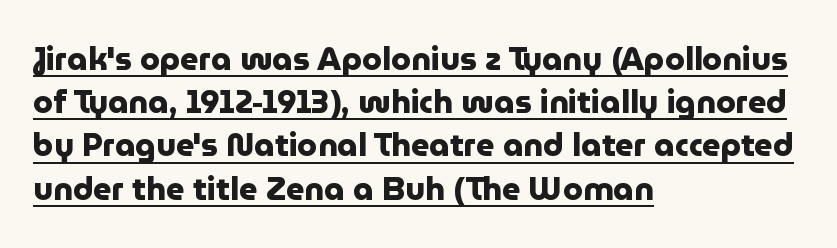
The image shows 32 px heavy sans-serif type, upright; set left-aligned, normal line spacing (1.35x), normal letter spacing, underlined; low stroke contrast and a medium x-height.
